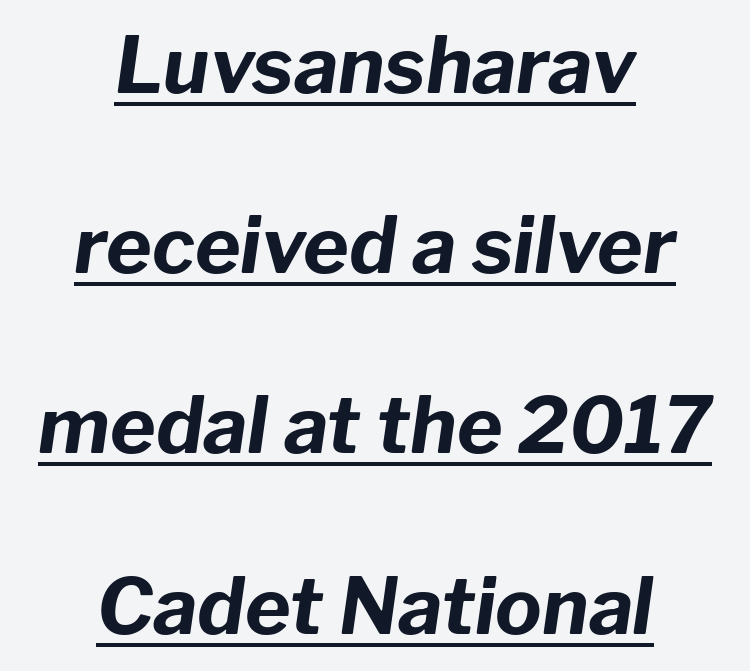
The designer dialed line spacing up above the default. Each letter keeps its own natural width here, so spacing adapts to shape. If you drew a line through each stem, it would be angled. The glyphs are accompanied by a horizontal stroke just below them. Is the block centered? Yes — each line is placed symmetrically about the middle. Letter spacing: default.
